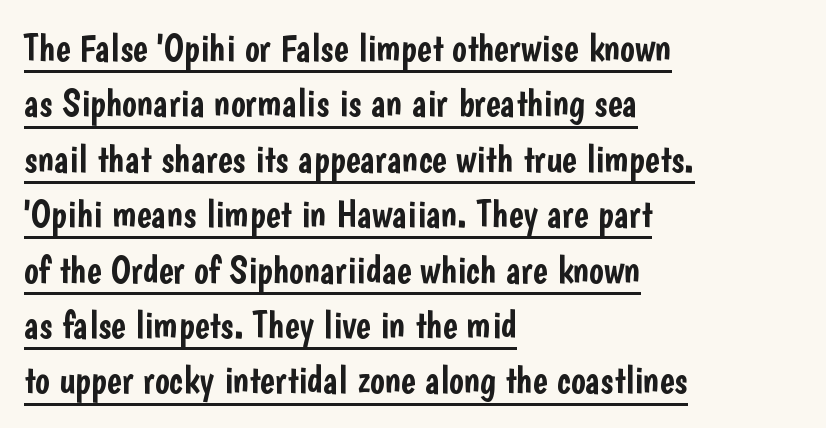
Q: Is the text italic (slanted)? A: No, it is upright.
Q: Is the typeface a serif or a sans-serif typeface? A: Sans-serif.
Q: Is the text underlined? A: Yes.
Q: How is the paragraph aligned? A: Left-aligned.
Q: Is the spacing between letters normal or unusually wide? A: Normal.
Q: Is the spacing between lines tight, normal or loose? A: Normal.
Q: Width (condensed, normal, or wide)? A: Condensed.
Q: Stroke contrast? A: Low.
Q: x-height? A: Medium.
Q: Monospaced? A: No.
